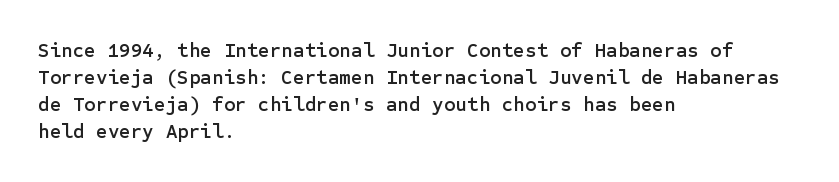
Q: Is the text italic (slanted)? A: No, it is upright.
Q: Is the text underlined? A: No.
Q: How is the paragraph aligned? A: Left-aligned.
Q: Is the spacing between letters normal or unusually wide? A: Normal.
Q: Is the spacing between lines tight, normal or loose? A: Normal.
